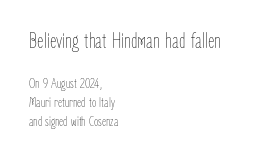
{"italic": "no", "bold": "no", "underline": "no", "align": "left", "line_spacing": "normal", "line_spacing_ratio": 1.34, "letter_spacing": "normal", "letter_spacing_em": 0.0, "larger_block": "first", "size_ratio": 1.57, "glyph_px": 22}
